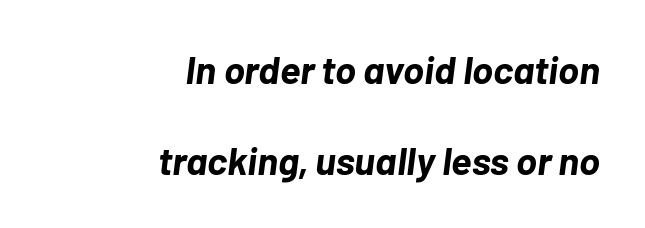
Q: Is the text bold? A: Yes.
Q: Is the text italic (slanted)? A: Yes, it leans right by about 7 degrees.
Q: Is the text underlined? A: No.
Q: How is the paragraph aligned? A: Right-aligned.
Q: Is the spacing between letters normal or unusually wide? A: Normal.
Q: Is the spacing between lines tight, normal or loose? A: Loose.
Q: Width (condensed, normal, or wide)? A: Normal.
Q: Stroke contrast? A: Low.
Q: x-height? A: Medium.
Q: Monospaced? A: No.
